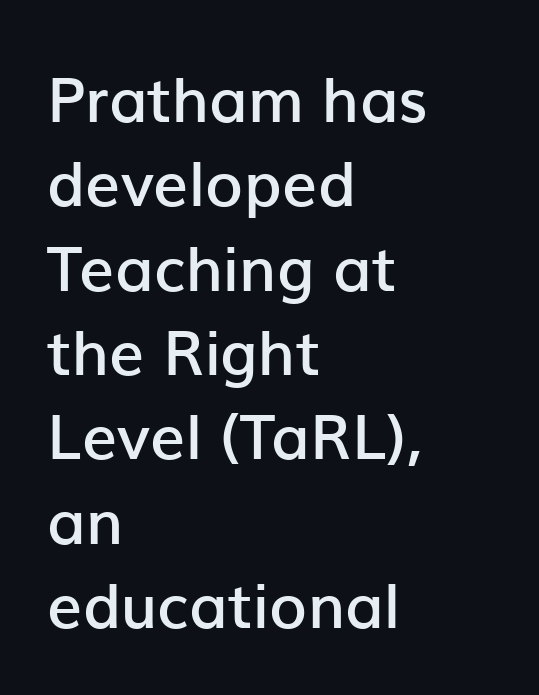
Q: Is the text bold? A: Semi-bold.
Q: Is the text italic (slanted)? A: No, it is upright.
Q: Is the typeface a serif or a sans-serif typeface? A: Sans-serif.
Q: Is the text underlined? A: No.
Q: How is the paragraph aligned? A: Left-aligned.
Q: Is the spacing between letters normal or unusually wide? A: Normal.
Q: Is the spacing between lines tight, normal or loose? A: Normal.
Q: Width (condensed, normal, or wide)? A: Normal.
Q: Stroke contrast? A: Low.
Q: x-height? A: Medium.
Q: Monospaced? A: No.
